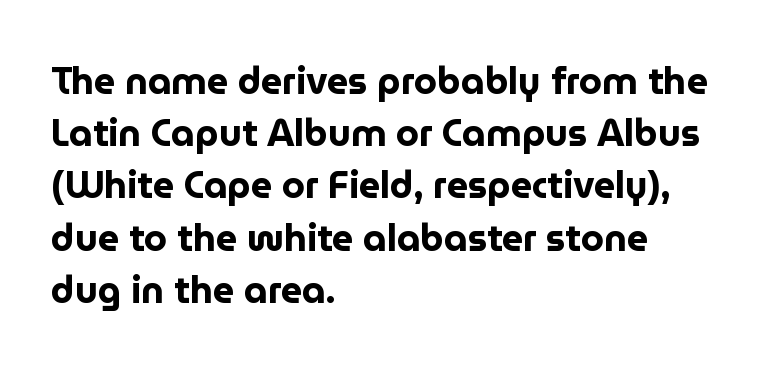
The font is running at its bold setting. The type is set solid horizontally, with unmodified tracking. It's the straight-up-and-down kind of type. Normally led — the rows are evenly, conventionally spaced. Type without underlining.
